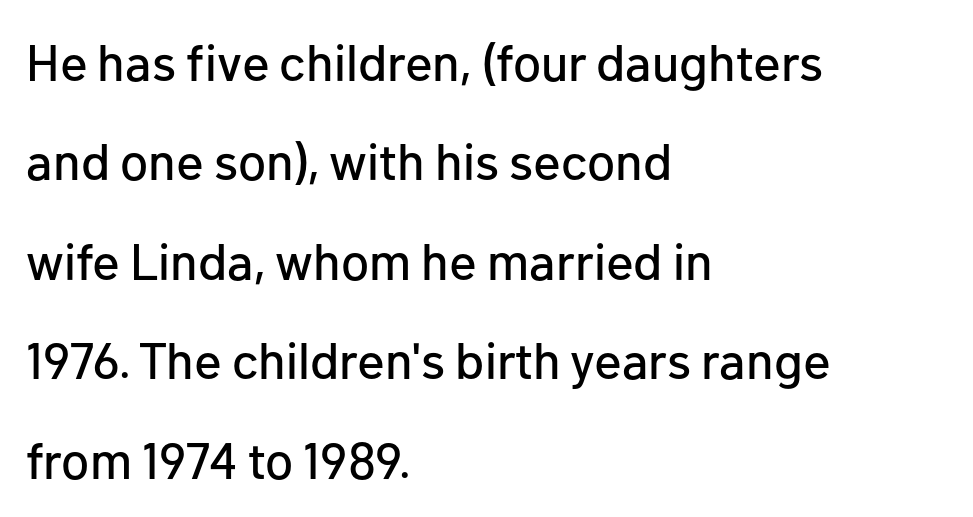
The image shows 51 px sans-serif type, upright; set left-aligned, loose line spacing (1.95x), normal letter spacing, not underlined; low stroke contrast and a medium x-height.
